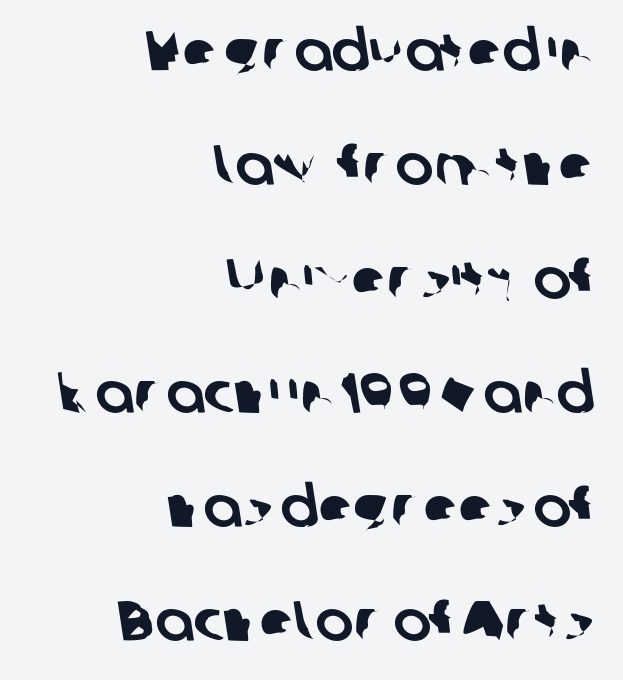
Check where the strokes stop: nothing finishes them off — pure sans. The rag falls on the left side of this text block. Check the space under the baseline: it is left empty. Vertical spacing — loose. Here the glyphs are tracked normally, forming tight word shapes. Each letter keeps its own natural width here, so spacing adapts to shape.
